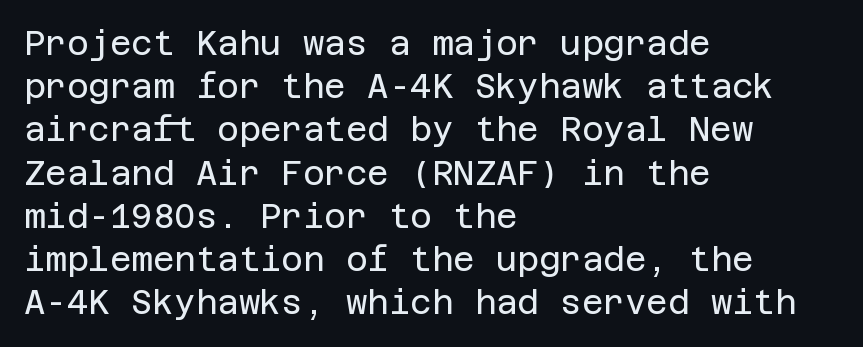
Words appear dense and cohesive because spacing is normal. The glyphs in this specimen are sans serif. Nobody drew a line under any word here. Notice how descenders clear the ascenders below comfortably — that's standard leading.
